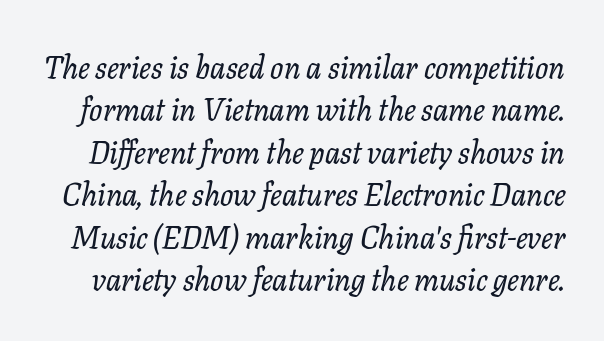
The image shows 31 px serif type, italic (leaning right); set normal line spacing (1.37x), normal letter spacing, not underlined; low stroke contrast and a medium x-height.
